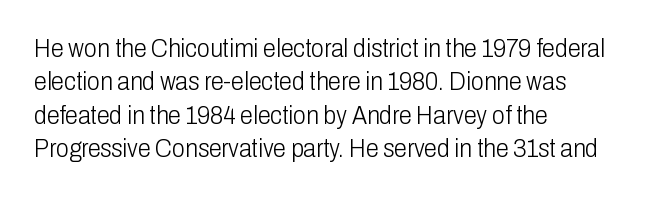
{"italic": "no", "bold": "no", "underline": "no", "align": "left", "line_spacing": "normal", "line_spacing_ratio": 1.28, "letter_spacing": "normal", "letter_spacing_em": 0.0, "glyph_px": 26}
